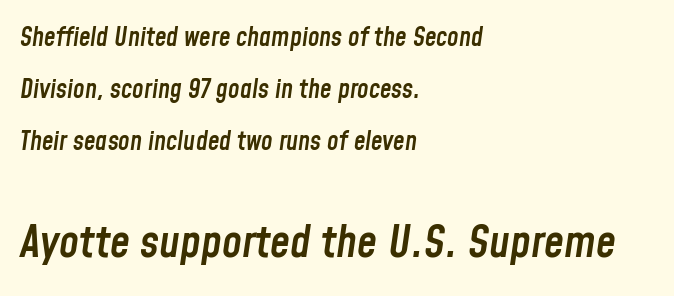
The image shows 45 px semibold, condensed type, italic (leaning right); set left-aligned, loose line spacing (2.0x), normal letter spacing, not underlined; the second (bottom) block is 1.73x larger; low stroke contrast and a medium x-height.
